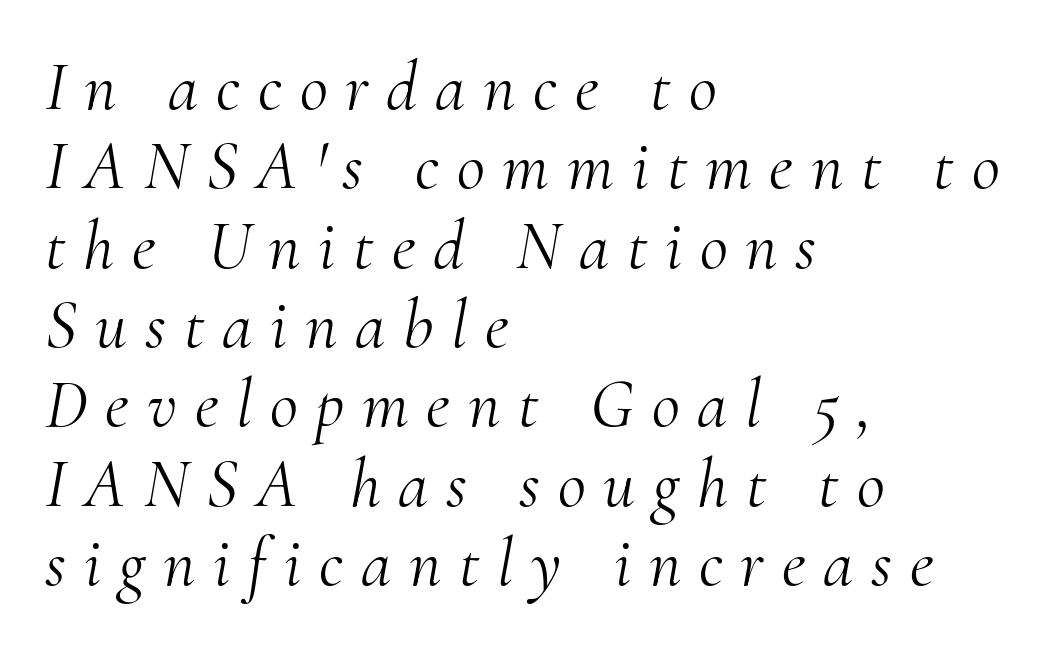
The image shows 69 px light serif type, italic (leaning right); set left-aligned, tight line spacing (1.15x), unusually wide letter spacing (+0.26 em), not underlined; medium stroke contrast and a small x-height.
